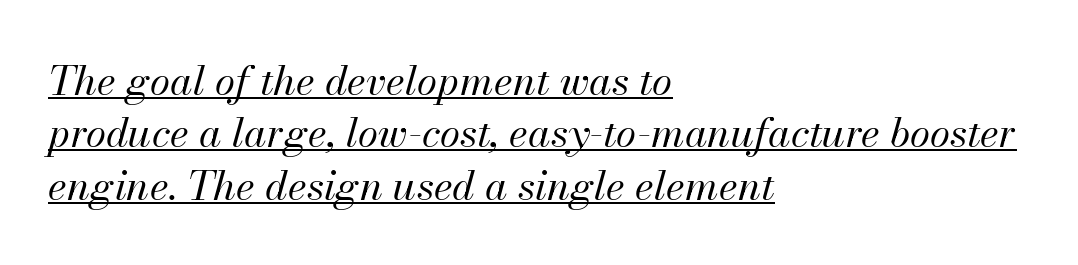
{"italic": "yes", "lean": "right", "slant_degrees": 13, "bold": "no", "weight": "regular", "width": "normal", "stroke_contrast": "medium", "x_height": "small", "monospaced": "no", "underline": "yes", "align": "left", "line_spacing": "normal", "line_spacing_ratio": 1.28, "letter_spacing": "normal", "letter_spacing_em": 0.0, "glyph_px": 41}
